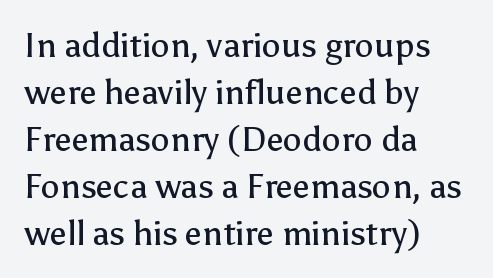
Normally led — the rows are evenly, conventionally spaced. The font is comparable to plain body text, perhaps lighter. You can tell it's not italic because the verticals are truly vertical. Each word holds together tightly as a unit, with standard inter-letter gaps. The rendering uses natural spacing where letterforms have individual widths.
